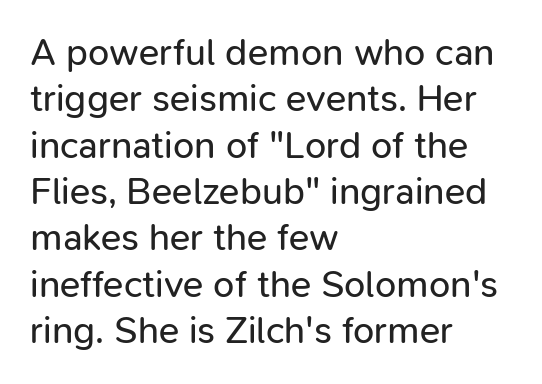
Inter-character spacing is left at the font's built-in metrics. Left-aligned paragraph, ragged on the right. The passage shown is typed in a proportional face where columns would drift. Grotesque or geometric, the face here clearly has no serifs. Characters remain perfectly vertical along every line.
